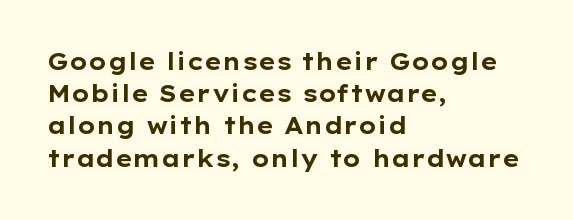
The image shows 23 px bold type, upright; set left-aligned, normal line spacing (1.4x), normal letter spacing, not underlined.
